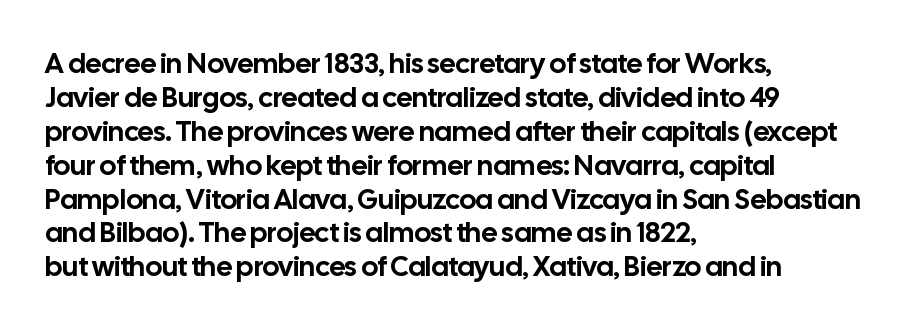
Q: Is the text italic (slanted)? A: No, it is upright.
Q: Is the typeface a serif or a sans-serif typeface? A: Sans-serif.
Q: Is the text underlined? A: No.
Q: How is the paragraph aligned? A: Left-aligned.
Q: Is the spacing between letters normal or unusually wide? A: Normal.
Q: Width (condensed, normal, or wide)? A: Normal.
Q: Stroke contrast? A: Low.
Q: x-height? A: Medium.
Q: Monospaced? A: No.
